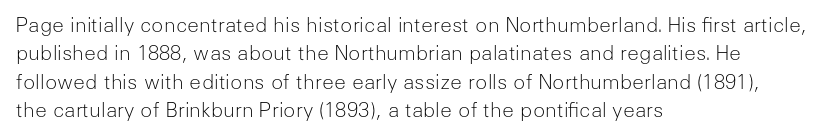
Glyph-to-glyph distance matches everyday printed text. One glance says typical: line gaps are just what's usual. A bare baseline throughout the passage. Does the lettering tilt? It doesn't — this is upright.
